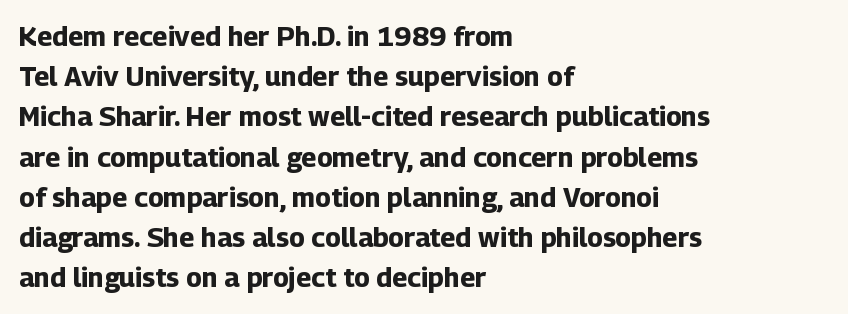
{"italic": "no", "bold": "yes", "underline": "no", "align": "left", "line_spacing": "normal", "line_spacing_ratio": 1.49, "letter_spacing": "normal", "letter_spacing_em": 0.0, "glyph_px": 27}
